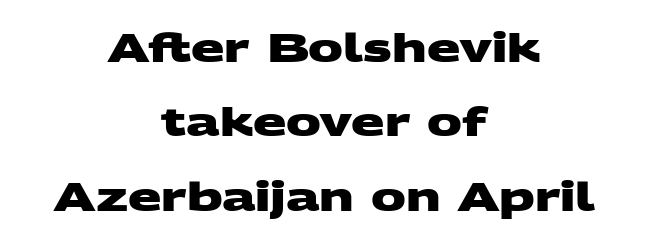
The image shows 39 px heavy, wide sans-serif type; set centered, loose line spacing (1.91x), normal letter spacing, not underlined; medium stroke contrast and a large x-height.
